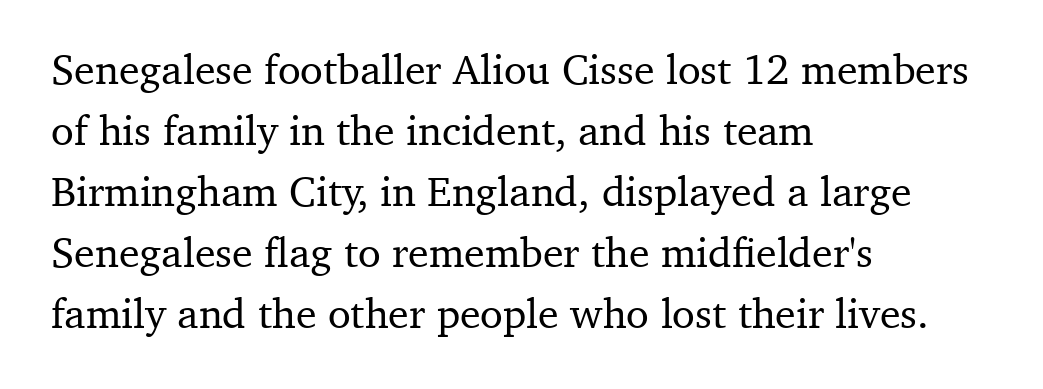
Q: Is the text italic (slanted)? A: No, it is upright.
Q: Is the typeface a serif or a sans-serif typeface? A: Serif.
Q: Is the text underlined? A: No.
Q: How is the paragraph aligned? A: Left-aligned.
Q: Is the spacing between letters normal or unusually wide? A: Normal.
Q: Is the spacing between lines tight, normal or loose? A: Normal.
Q: Width (condensed, normal, or wide)? A: Normal.
Q: Stroke contrast? A: Medium.
Q: x-height? A: Medium.
Q: Monospaced? A: No.
